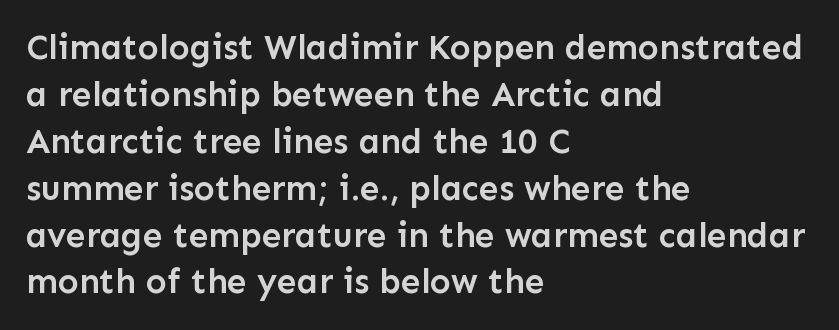
The image shows 35 px semibold sans-serif type, upright; set left-aligned, normal line spacing (1.34x), normal letter spacing, not underlined; low stroke contrast and a medium x-height.
